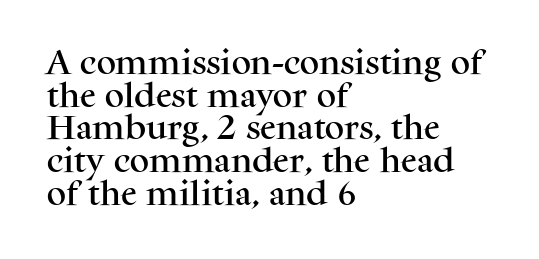
Words float on clear page, feet unadorned. Words appear dense and cohesive because spacing is normal. The lettering holds an erect, upright posture throughout. If you drew a ruler down the left edge, every line would touch it.
